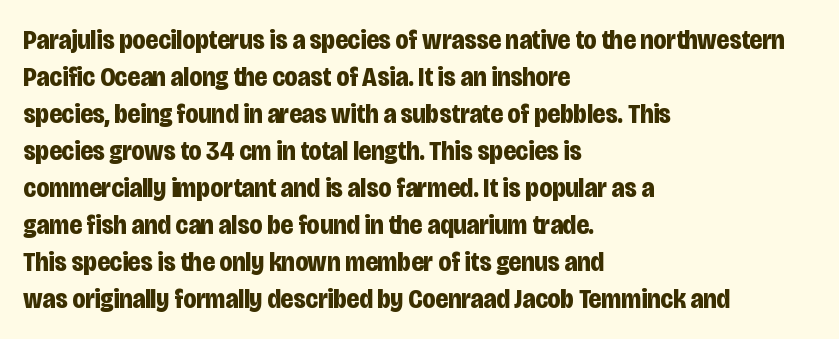
Every character sits straight up, as roman type does. Words appear dense and cohesive because spacing is normal. On the weight axis this lands at bold, roughly 700. In terms of leading, this rendering sits right in the middle.
